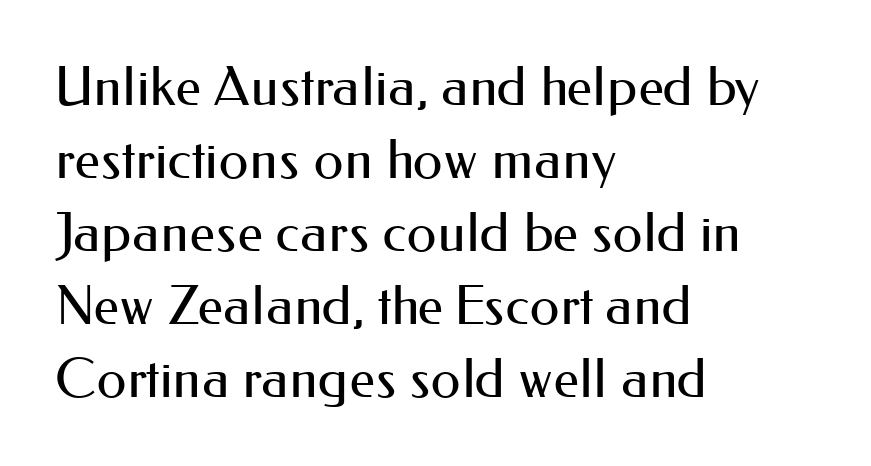
{"serif": "no", "italic": "no", "bold": "no", "weight": "regular", "width": "normal", "stroke_contrast": "medium", "x_height": "small", "monospaced": "no", "underline": "no", "align": "left", "line_spacing": "normal", "line_spacing_ratio": 1.35, "letter_spacing": "normal", "letter_spacing_em": 0.0, "glyph_px": 54}
